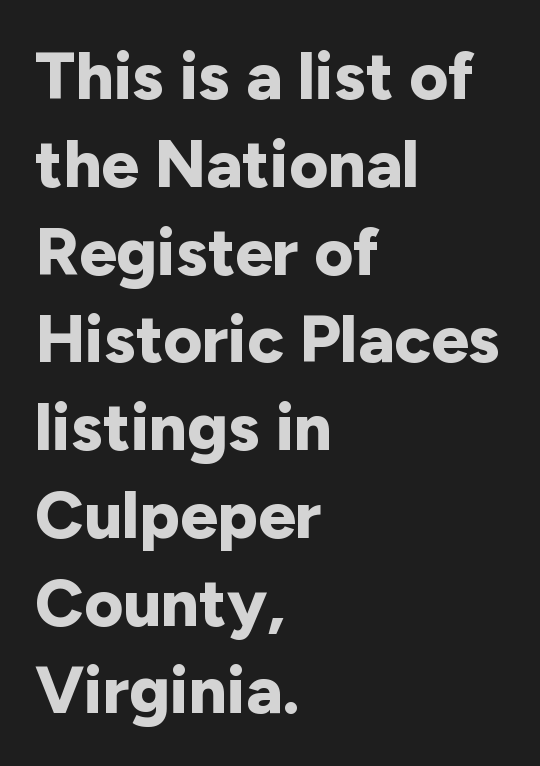
Q: Is the text bold? A: Yes.
Q: Is the text italic (slanted)? A: No, it is upright.
Q: Is the typeface a serif or a sans-serif typeface? A: Sans-serif.
Q: Is the text underlined? A: No.
Q: How is the paragraph aligned? A: Left-aligned.
Q: Is the spacing between letters normal or unusually wide? A: Normal.
Q: Is the spacing between lines tight, normal or loose? A: Normal.
Q: Width (condensed, normal, or wide)? A: Normal.
Q: Stroke contrast? A: Low.
Q: x-height? A: Medium.
Q: Monospaced? A: No.
